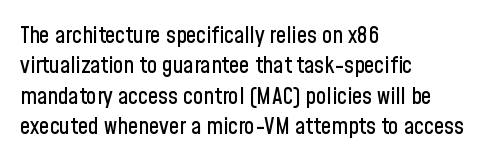
The face used here is rendered with its standard letterfit. These lines are set flush left with a ragged right edge. The glyphs are unaccompanied by any horizontal stroke below them. Normally led — the rows are evenly, conventionally spaced. Do the letters lean? They stand straight.
